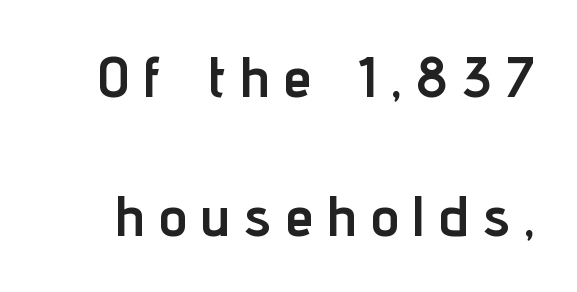
The image shows 57 px semibold, condensed sans-serif type, upright; set loose line spacing (2.43x), unusually wide letter spacing (+0.26 em), not underlined; low stroke contrast and a medium x-height.
